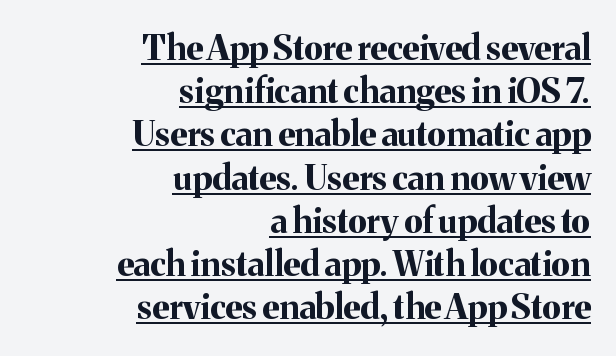
The face used here is proportionally spaced, like ordinary book or web type. There is no visible air inserted between adjacent glyphs. Emphasis is given by a line drawn under the lettering. These lines were composed using upright roman letters.
